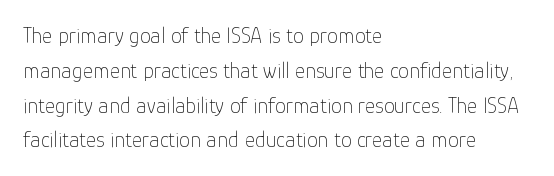
Q: Is the text bold? A: No.
Q: Is the text italic (slanted)? A: No, it is upright.
Q: Is the text underlined? A: No.
Q: How is the paragraph aligned? A: Left-aligned.
Q: Is the spacing between letters normal or unusually wide? A: Normal.
Q: Is the spacing between lines tight, normal or loose? A: Normal.
